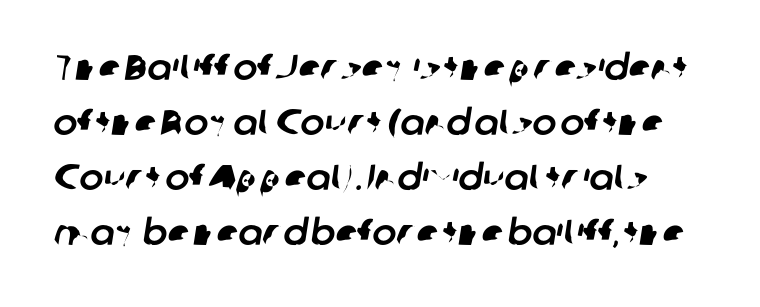
The image shows 36 px sans-serif type; set normal line spacing (1.53x), normal letter spacing, not underlined; low stroke contrast and a medium x-height.
